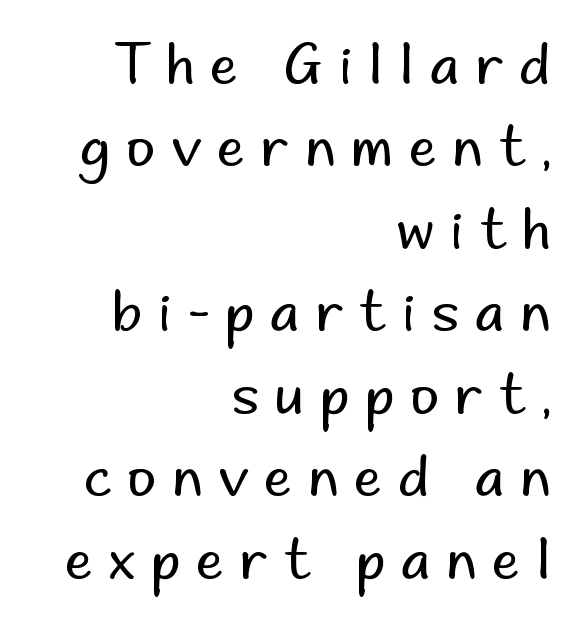
The image shows 55 px regular-weight sans-serif type, upright; set right-aligned, normal line spacing (1.5x), unusually wide letter spacing (+0.3 em), not underlined; low stroke contrast and a small x-height.
